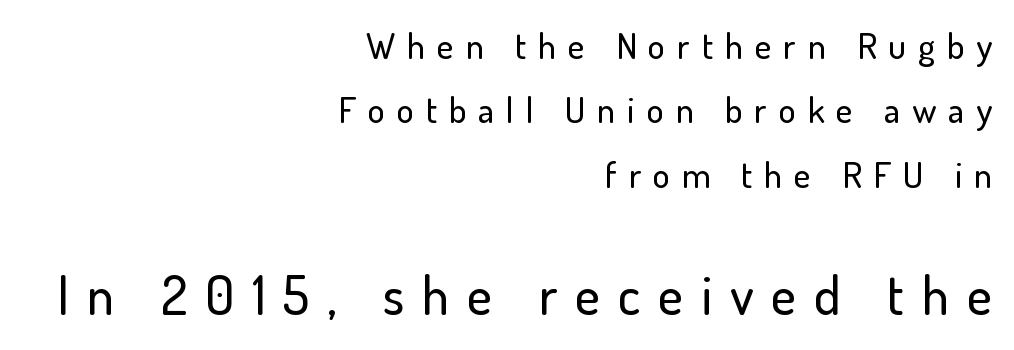
The image shows 54 px sans-serif type, upright; set right-aligned, line spacing 1.79x, unusually wide letter spacing (+0.33 em), not underlined; the second (bottom) block is 1.5x larger; low stroke contrast and a small x-height.
